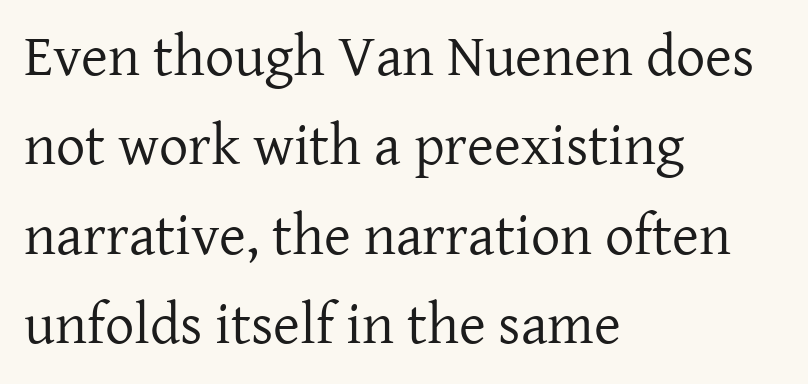
Does the leading feel generous? No, just average. The letters carry serifs — small finishing strokes at the ends of their stems. Is this a fixed-width face? No — the glyphs have proportional, varying widths. These lines were composed using upright roman letters. A clean baseline with only descenders dipping below it.
